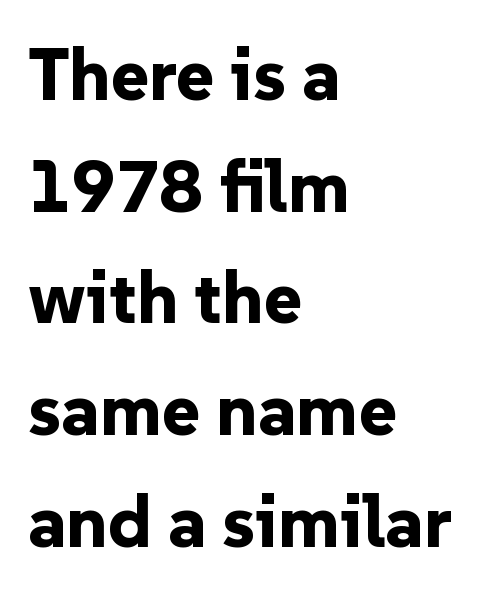
{"serif": "no", "italic": "no", "bold": "yes", "weight": "bold", "width": "normal", "stroke_contrast": "low", "x_height": "medium", "monospaced": "no", "underline": "no", "align": "left", "line_spacing": "normal", "line_spacing_ratio": 1.53, "letter_spacing": "normal", "letter_spacing_em": 0.0, "glyph_px": 73}
